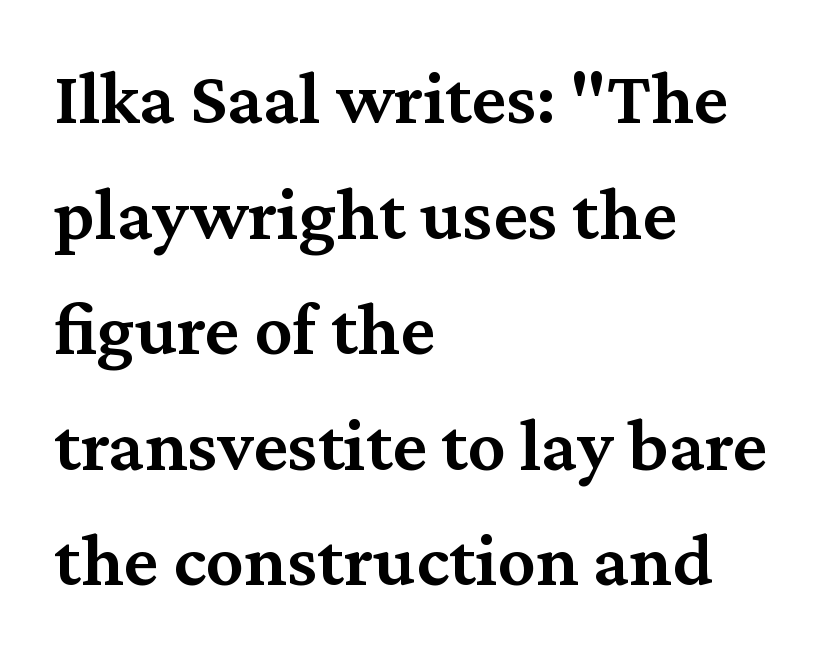
The strokes are fattened partway — semibold, not bold. The type sits square on the baseline with zero lean. Honestly, there is no underline to notice here at all. Horizontal bands of white between lines are of average thickness. Little horizontal feet cap the strokes, marking this as serif type.
